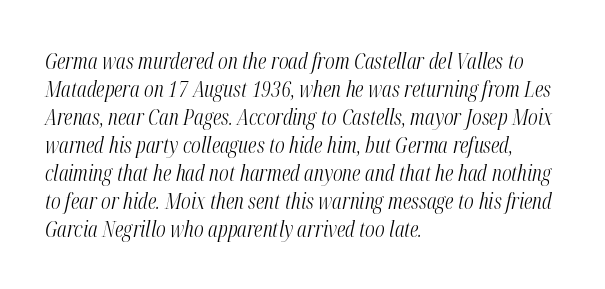
The image shows 22 px text type, italic (leaning right); set left-aligned, normal line spacing (1.27x), normal letter spacing, not underlined.
